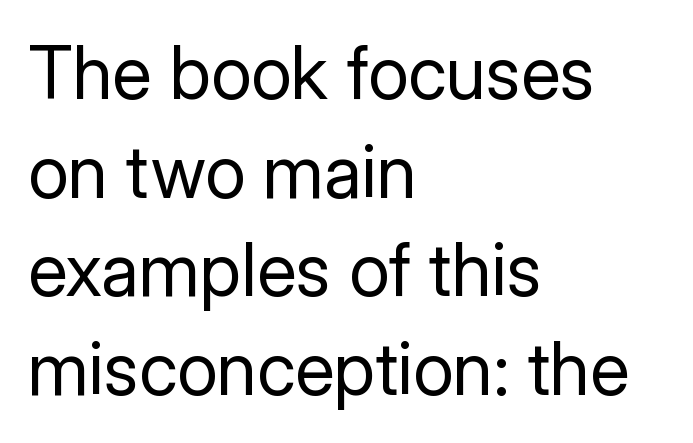
The image shows 73 px regular-weight sans-serif type, upright; set left-aligned, normal line spacing (1.35x), normal letter spacing, not underlined; low stroke contrast and a medium x-height.
